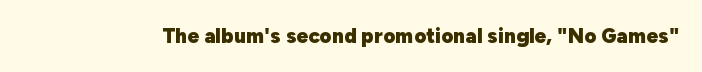
Q: Is the text bold? A: Yes.
Q: Is the text italic (slanted)? A: No, it is upright.
Q: Is the text underlined? A: No.
Q: Is the spacing between letters normal or unusually wide? A: Normal.
